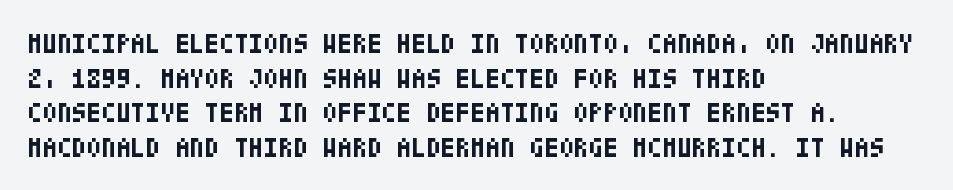
Q: Is the text bold? A: Yes.
Q: Is the text italic (slanted)? A: No, it is upright.
Q: Is the text underlined? A: No.
Q: How is the paragraph aligned? A: Left-aligned.
Q: Is the spacing between letters normal or unusually wide? A: Normal.
Q: Is the spacing between lines tight, normal or loose? A: Normal.
